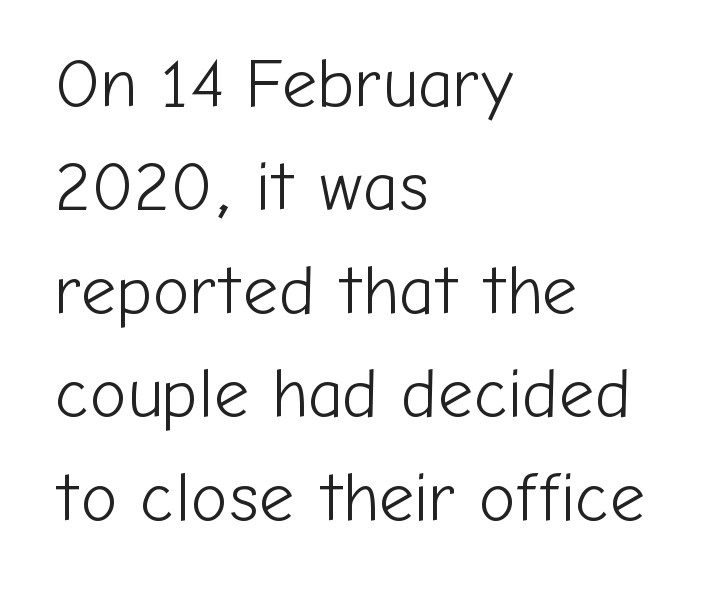
{"serif": "no", "italic": "no", "bold": "no", "weight": "light", "width": "normal", "stroke_contrast": "low", "x_height": "medium", "monospaced": "no", "underline": "no", "align": "left", "line_spacing": "normal", "line_spacing_ratio": 1.5, "letter_spacing": "normal", "letter_spacing_em": 0.0, "glyph_px": 69}
